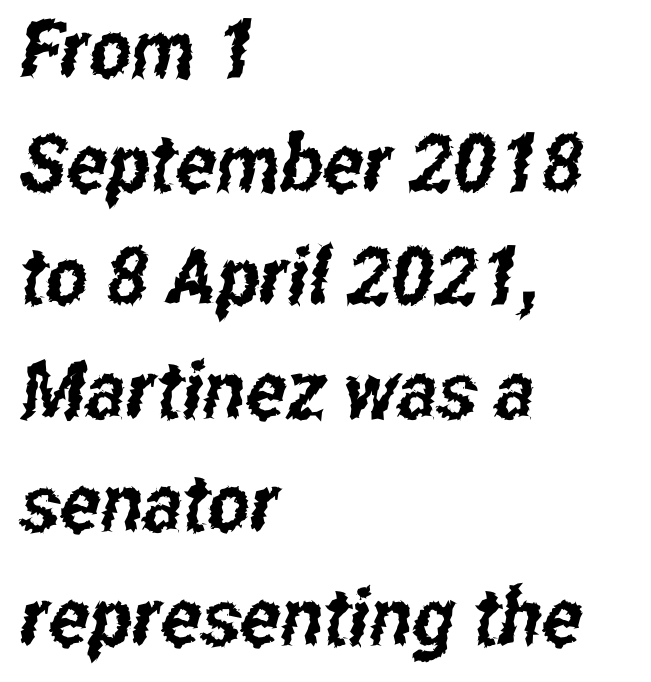
Q: Is the typeface a serif or a sans-serif typeface? A: Sans-serif.
Q: Is the text underlined? A: No.
Q: How is the paragraph aligned? A: Left-aligned.
Q: Is the spacing between letters normal or unusually wide? A: Normal.
Q: Is the spacing between lines tight, normal or loose? A: Normal.
Q: Width (condensed, normal, or wide)? A: Condensed.
Q: Stroke contrast? A: Low.
Q: x-height? A: Medium.
Q: Monospaced? A: No.
